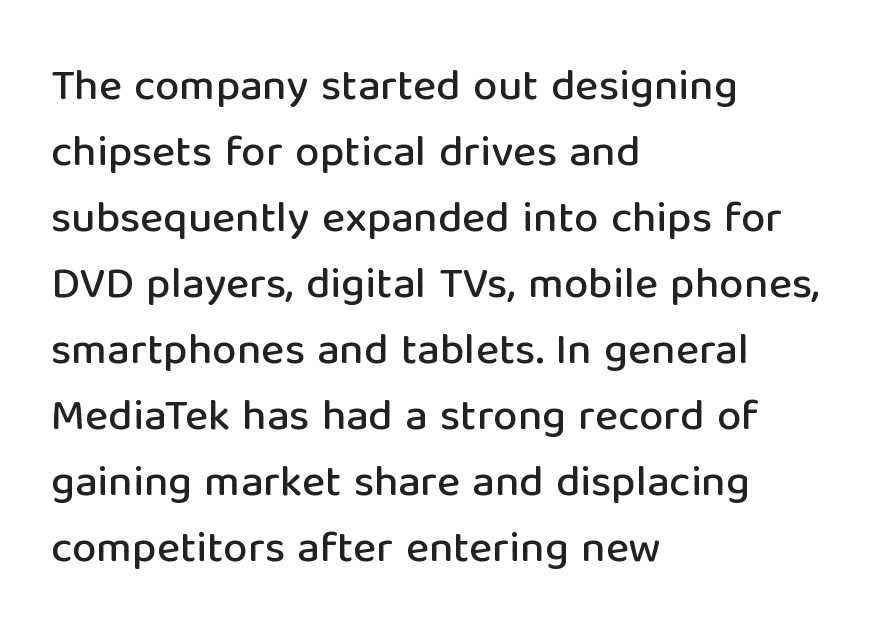
The image shows 44 px sans-serif type, upright; set left-aligned, normal line spacing (1.5x), normal letter spacing, not underlined; low stroke contrast and a medium x-height.
